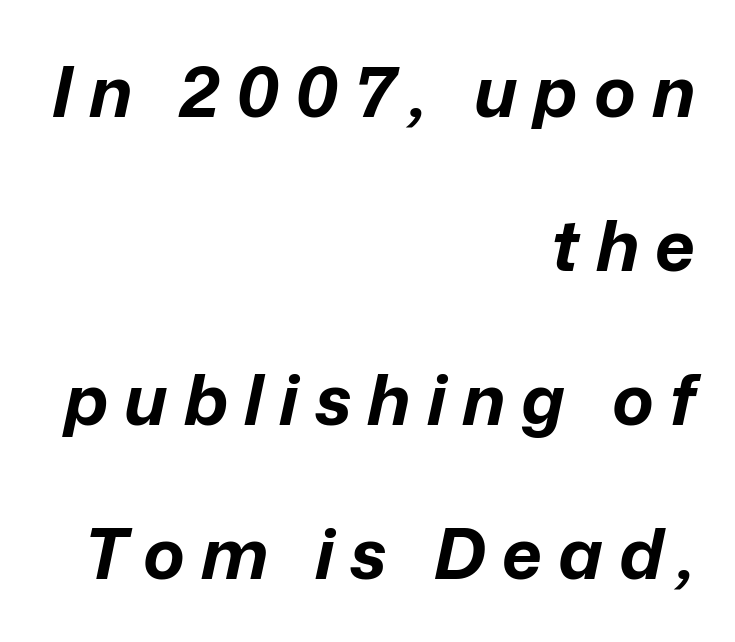
{"italic": "yes", "lean": "right", "slant_degrees": 12, "bold": "yes", "weight": "bold", "width": "normal", "stroke_contrast": "low", "x_height": "medium", "monospaced": "no", "underline": "no", "align": "right", "line_spacing": "loose", "line_spacing_ratio": 2.2, "letter_spacing": "wide", "letter_spacing_em": 0.23, "glyph_px": 70}
